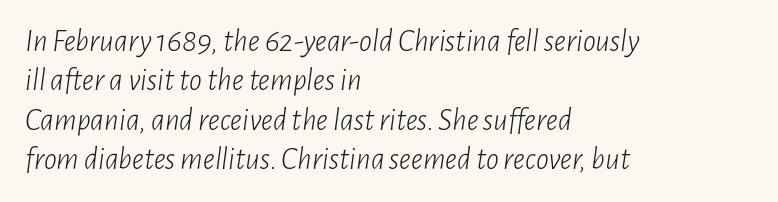
Unbolded letterforms with no extra heft. Each letter keeps its own natural width here, so spacing adapts to shape. Between one letter and the next there's only the usual sliver of space. Tall strokes in this sample are angled rather than plumb.
